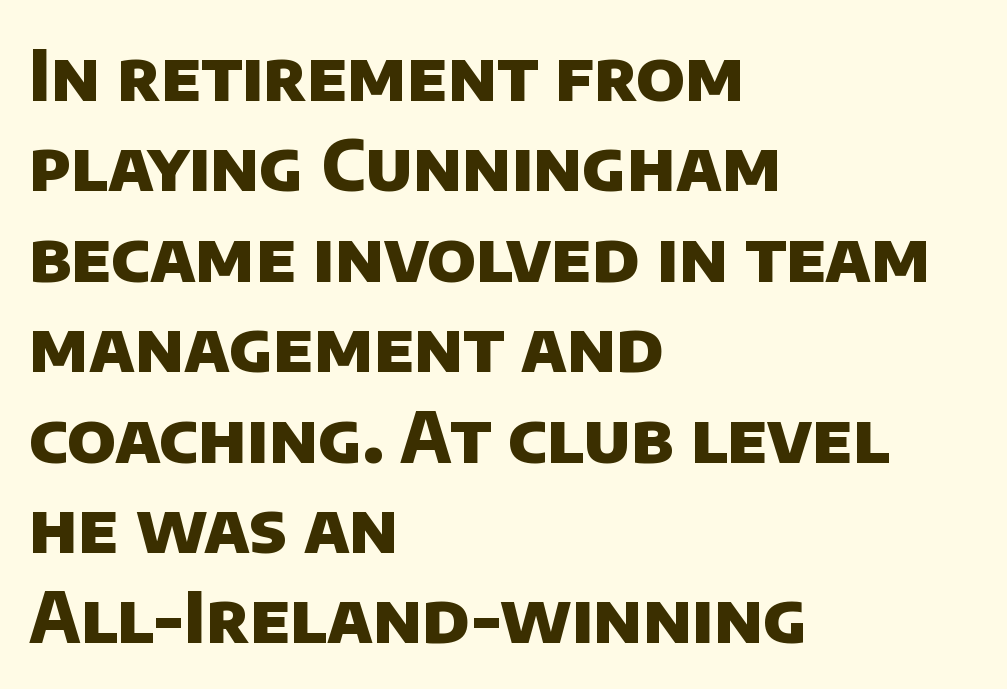
Q: Is the text bold? A: Yes.
Q: Is the typeface a serif or a sans-serif typeface? A: Sans-serif.
Q: Is the text underlined? A: No.
Q: How is the paragraph aligned? A: Left-aligned.
Q: Is the spacing between letters normal or unusually wide? A: Normal.
Q: Is the spacing between lines tight, normal or loose? A: Normal.
Q: Width (condensed, normal, or wide)? A: Normal.
Q: Stroke contrast? A: Low.
Q: x-height? A: Large.
Q: Monospaced? A: No.
